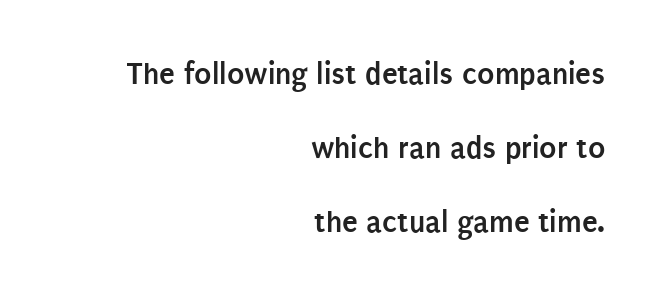
The image shows 32 px semibold, condensed sans-serif type, upright; set right-aligned, loose line spacing (2.32x), normal letter spacing, not underlined; low stroke contrast and a large x-height.
